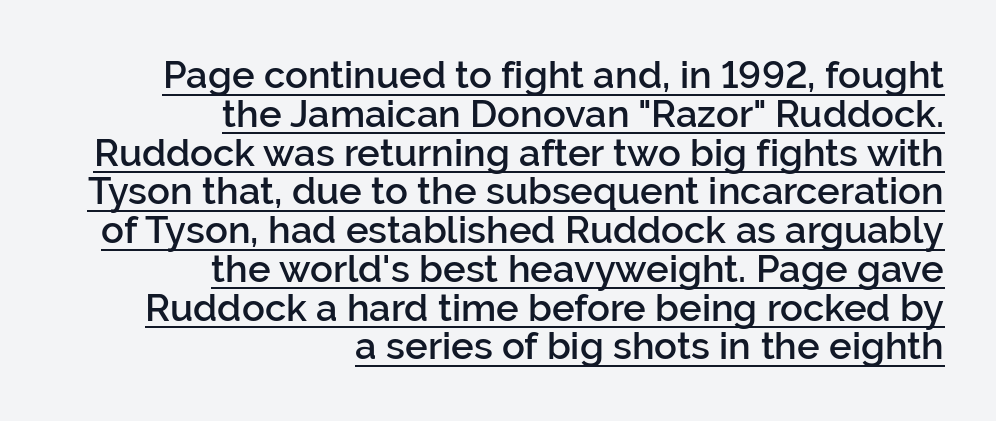
{"serif": "no", "italic": "no", "bold": "semi", "weight": "semibold", "width": "normal", "stroke_contrast": "low", "x_height": "medium", "monospaced": "no", "underline": "yes", "align": "right", "line_spacing": "tight", "line_spacing_ratio": 1.02, "letter_spacing": "normal", "letter_spacing_em": 0.0, "glyph_px": 38}
